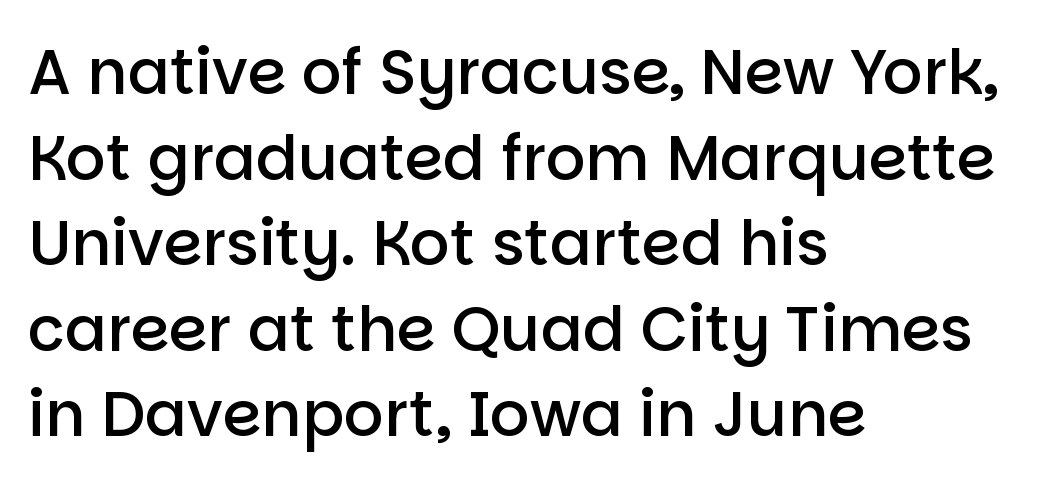
Q: Is the text bold? A: Semi-bold.
Q: Is the text italic (slanted)? A: No, it is upright.
Q: Is the typeface a serif or a sans-serif typeface? A: Sans-serif.
Q: Is the text underlined? A: No.
Q: How is the paragraph aligned? A: Left-aligned.
Q: Is the spacing between letters normal or unusually wide? A: Normal.
Q: Is the spacing between lines tight, normal or loose? A: Normal.
Q: Width (condensed, normal, or wide)? A: Normal.
Q: Stroke contrast? A: Low.
Q: x-height? A: Large.
Q: Monospaced? A: No.
